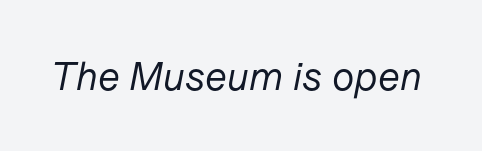
Q: Is the text bold? A: No.
Q: Is the text italic (slanted)? A: Yes, it leans right by about 11 degrees.
Q: Is the text underlined? A: No.
Q: Is the spacing between letters normal or unusually wide? A: Normal.
Q: Width (condensed, normal, or wide)? A: Normal.
Q: Stroke contrast? A: Low.
Q: x-height? A: Medium.
Q: Monospaced? A: No.
